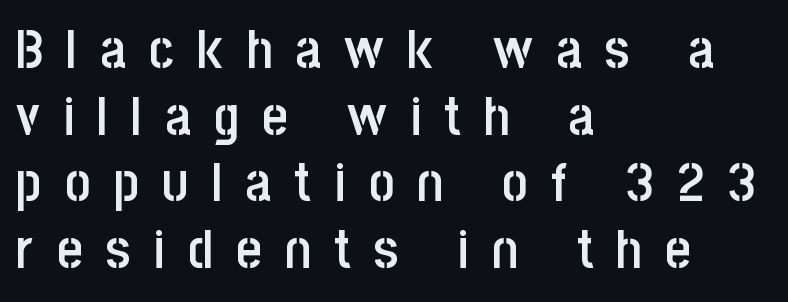
The image shows 55 px semibold, condensed sans-serif type, upright; set left-aligned, line spacing 1.21x, unusually wide letter spacing (+0.42 em), not underlined; low stroke contrast and a large x-height.
